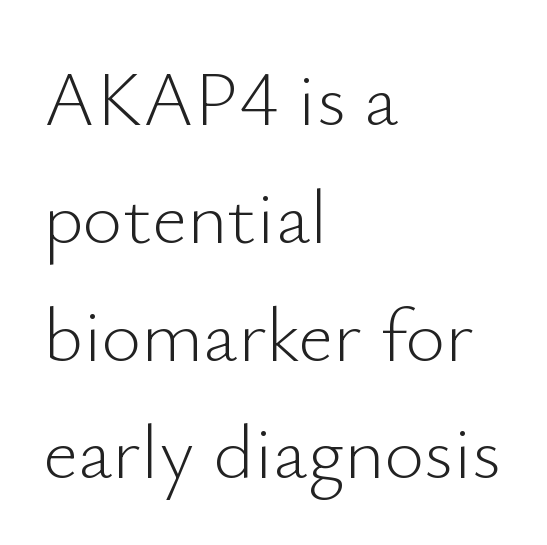
{"serif": "no", "italic": "no", "bold": "no", "weight": "light", "width": "normal", "stroke_contrast": "low", "x_height": "small", "monospaced": "no", "underline": "no", "align": "left", "line_spacing": "normal", "line_spacing_ratio": 1.53, "letter_spacing": "normal", "letter_spacing_em": 0.0, "glyph_px": 77}
